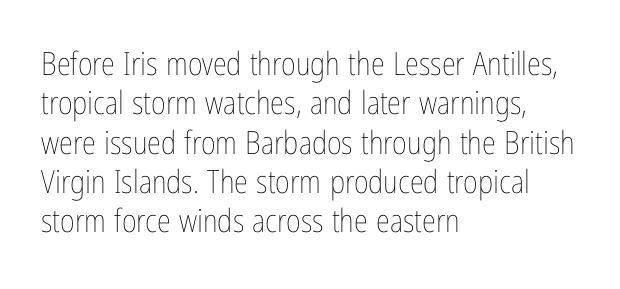
Q: Is the text bold? A: No.
Q: Is the text italic (slanted)? A: No, it is upright.
Q: Is the text underlined? A: No.
Q: How is the paragraph aligned? A: Left-aligned.
Q: Is the spacing between letters normal or unusually wide? A: Normal.
Q: Width (condensed, normal, or wide)? A: Condensed.
Q: Stroke contrast? A: Low.
Q: x-height? A: Medium.
Q: Monospaced? A: No.
